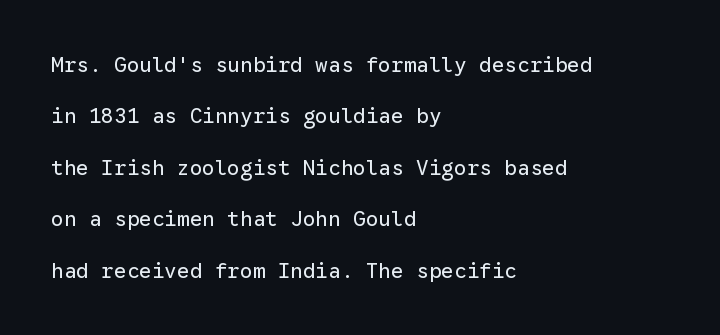
Q: Is the text bold? A: No.
Q: Is the text italic (slanted)? A: No, it is upright.
Q: Is the text underlined? A: No.
Q: How is the paragraph aligned? A: Left-aligned.
Q: Is the spacing between letters normal or unusually wide? A: Normal.
Q: Is the spacing between lines tight, normal or loose? A: Loose.
